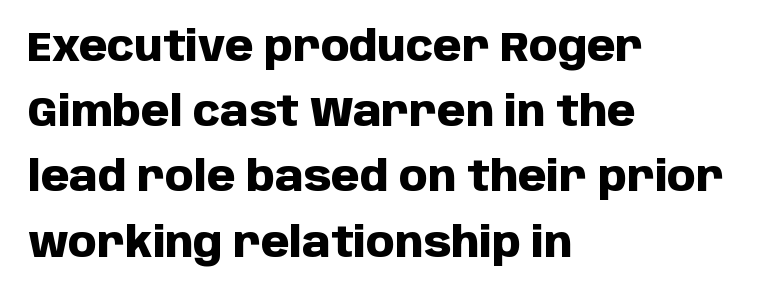
Q: Is the text bold? A: Yes.
Q: Is the text italic (slanted)? A: No, it is upright.
Q: Is the typeface a serif or a sans-serif typeface? A: Sans-serif.
Q: Is the text underlined? A: No.
Q: How is the paragraph aligned? A: Left-aligned.
Q: Is the spacing between letters normal or unusually wide? A: Normal.
Q: Is the spacing between lines tight, normal or loose? A: Normal.
Q: Width (condensed, normal, or wide)? A: Normal.
Q: Stroke contrast? A: Low.
Q: x-height? A: Large.
Q: Monospaced? A: No.
